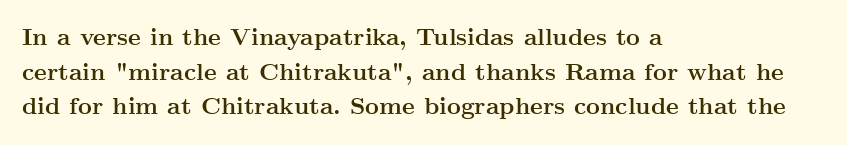
Rule under the text: the space is simply empty. Nothing unusual about the tracking: characters are spaced as the font intends. Leading: standard. This sample uses an upright cut, with every glyph sitting square on the baseline. Set as a true bold cut, around the 700 mark. Line beginnings align vertically; line endings do not.
